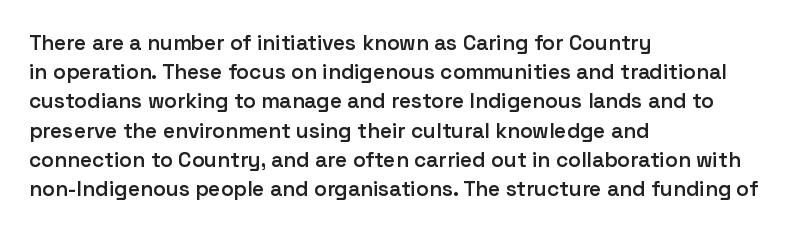
The face used here is a semibold: visibly heavier than regular, lighter than bold. Italic? Not at all — the glyphs are vertical. Default kerning and tracking; the words read as compact shapes. The paragraph shown leans on its left margin. Clear beneath every line of the passage.
